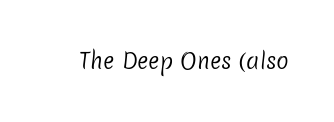
Students, note that the glyphs here touch the page at normal intervals. The typesetting does not lean heavy: it is not bold. Descender tails drop into unmarked territory.
